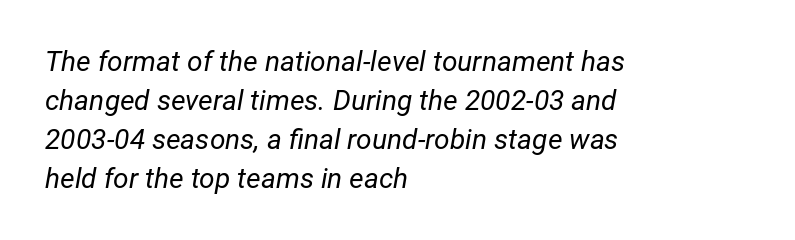
The image shows 28 px regular-weight type, italic (leaning right); set left-aligned, normal line spacing (1.39x), normal letter spacing, not underlined; low stroke contrast and a medium x-height.
